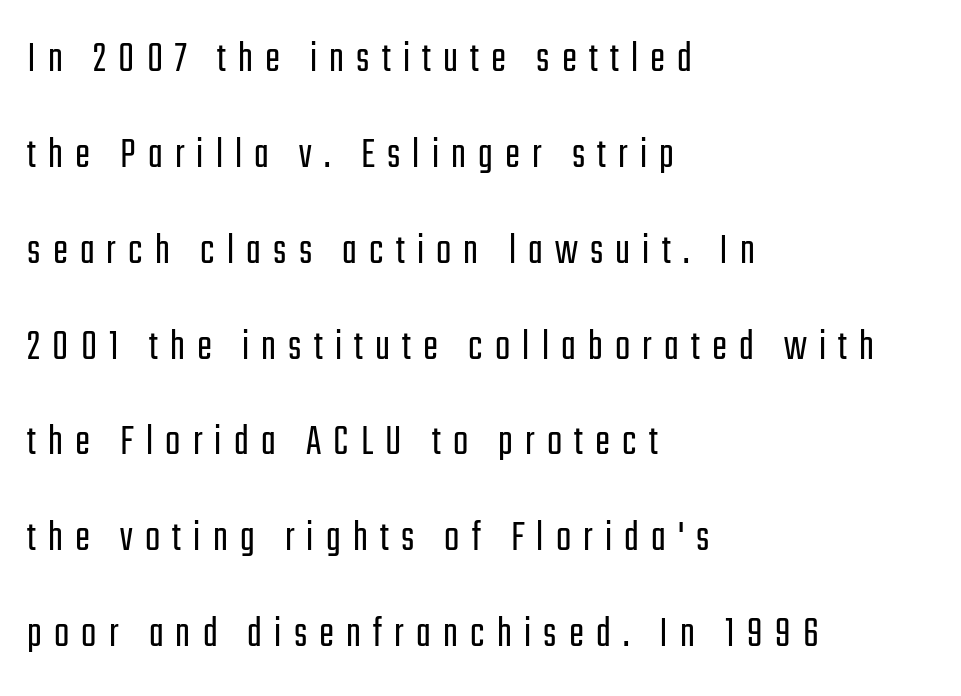
The image shows 45 px light, condensed sans-serif type, upright; set left-aligned, loose line spacing (2.13x), unusually wide letter spacing (+0.27 em), not underlined; low stroke contrast and a medium x-height.
